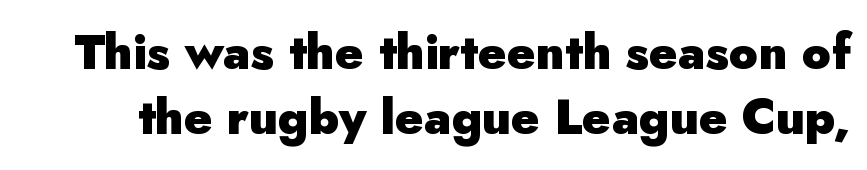
Q: Is the text bold? A: Yes.
Q: Is the text italic (slanted)? A: No, it is upright.
Q: Is the typeface a serif or a sans-serif typeface? A: Sans-serif.
Q: Is the text underlined? A: No.
Q: Is the spacing between letters normal or unusually wide? A: Normal.
Q: Is the spacing between lines tight, normal or loose? A: Normal.
Q: Width (condensed, normal, or wide)? A: Normal.
Q: Stroke contrast? A: Low.
Q: x-height? A: Small.
Q: Monospaced? A: No.
